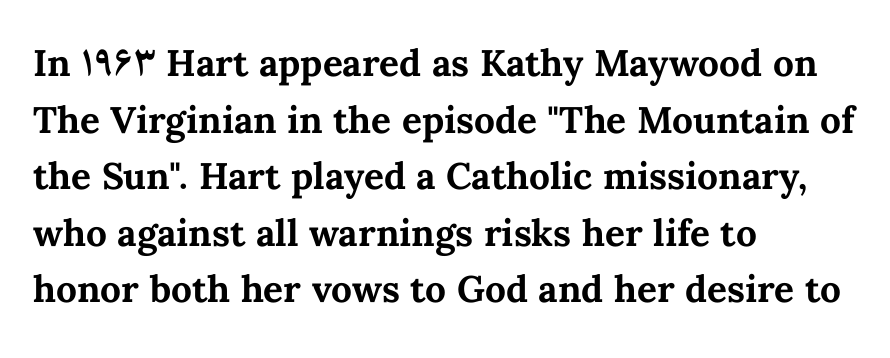
{"italic": "no", "bold": "yes", "weight": "bold", "width": "normal", "stroke_contrast": "medium", "x_height": "medium", "monospaced": "no", "underline": "no", "align": "left", "line_spacing": "normal", "line_spacing_ratio": 1.53, "letter_spacing": "normal", "letter_spacing_em": 0.0, "glyph_px": 37}
